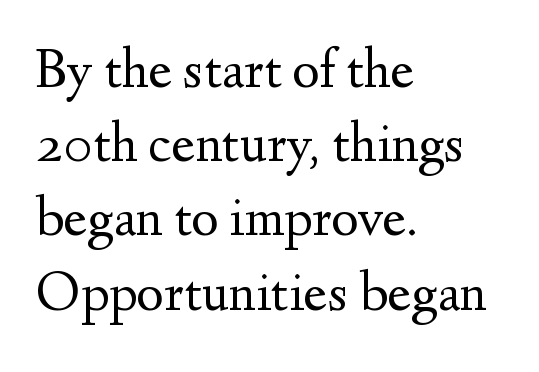
The image shows 58 px regular-weight serif type, upright; set left-aligned, normal line spacing (1.28x), normal letter spacing, not underlined; medium stroke contrast and a small x-height.
